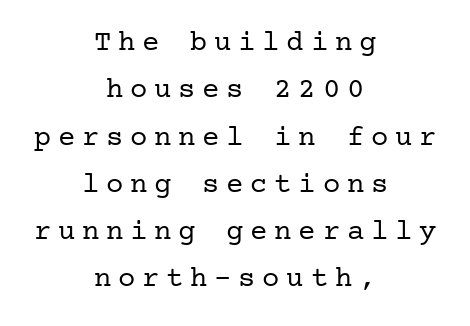
{"serif": "yes", "italic": "no", "bold": "no", "weight": "regular", "width": "normal", "stroke_contrast": "low", "x_height": "medium", "underline": "no", "align": "center", "line_spacing": "normal", "line_spacing_ratio": 1.63, "letter_spacing": "wide", "letter_spacing_em": 0.23, "glyph_px": 29}
